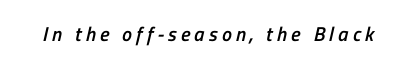
The image shows 20 px text type; set unusually wide letter spacing (+0.21 em), not underlined.
